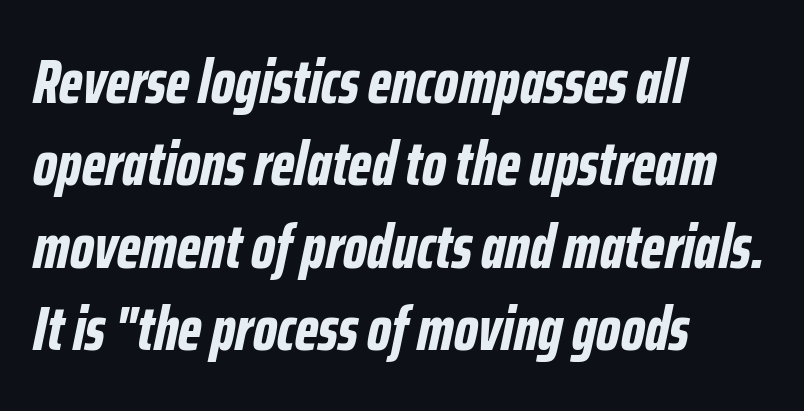
Unmarked baselines from the first word to the last. The lines are quadded left. Default kerning and tracking; the words read as compact shapes. Weight: bold. The block of text has a typical density, with ordinary space between rows. The passage shown is typed in a proportional face where columns would drift.
